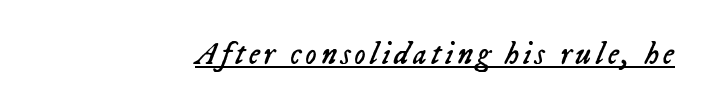
Q: Is the text bold? A: No.
Q: Is the text italic (slanted)? A: Yes, it leans right by about 23 degrees.
Q: Is the text underlined? A: Yes.
Q: How is the paragraph aligned? A: Right-aligned.
Q: Width (condensed, normal, or wide)? A: Normal.
Q: Stroke contrast? A: Low.
Q: x-height? A: Medium.
Q: Monospaced? A: No.
